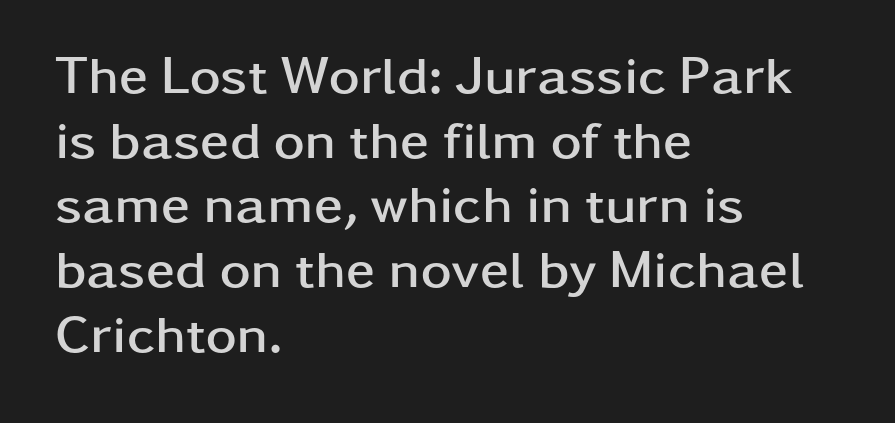
{"serif": "no", "italic": "no", "bold": "yes", "weight": "semibold", "width": "wide", "stroke_contrast": "low", "x_height": "medium", "monospaced": "no", "underline": "no", "align": "left", "line_spacing_ratio": 1.22, "letter_spacing": "normal", "letter_spacing_em": 0.0, "glyph_px": 53}
